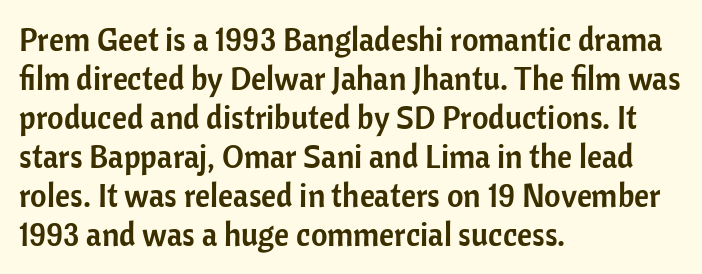
Q: Is the text italic (slanted)? A: No, it is upright.
Q: Is the typeface a serif or a sans-serif typeface? A: Sans-serif.
Q: Is the text underlined? A: No.
Q: How is the paragraph aligned? A: Left-aligned.
Q: Is the spacing between letters normal or unusually wide? A: Normal.
Q: Width (condensed, normal, or wide)? A: Normal.
Q: Stroke contrast? A: Low.
Q: x-height? A: Medium.
Q: Monospaced? A: No.
